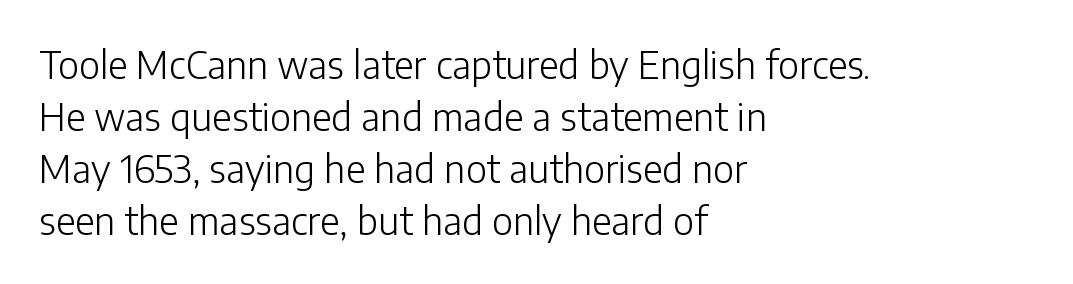
Q: Is the text bold? A: No.
Q: Is the text italic (slanted)? A: No, it is upright.
Q: Is the typeface a serif or a sans-serif typeface? A: Sans-serif.
Q: Is the text underlined? A: No.
Q: How is the paragraph aligned? A: Left-aligned.
Q: Is the spacing between letters normal or unusually wide? A: Normal.
Q: Is the spacing between lines tight, normal or loose? A: Normal.
Q: Width (condensed, normal, or wide)? A: Normal.
Q: Stroke contrast? A: Low.
Q: x-height? A: Medium.
Q: Monospaced? A: No.
